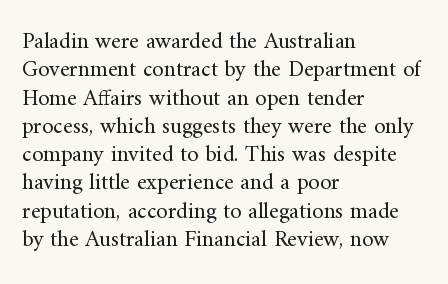
The image shows 23 px text type, upright; set left-aligned, line spacing 1.23x, normal letter spacing, not underlined.
